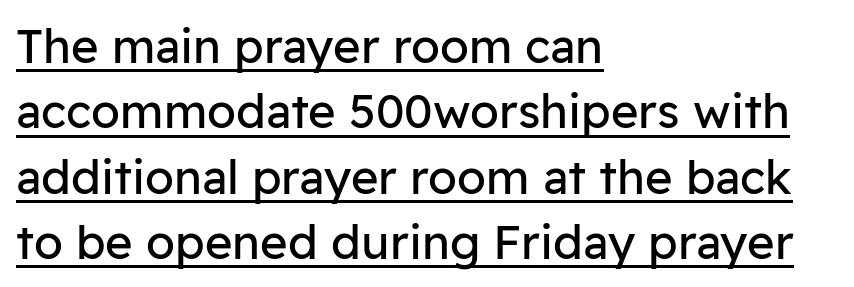
There is no visible air inserted between adjacent glyphs. The font's upright variant was chosen for this text. Weight: regular or lighter. Do the characters align in a grid? No, the font is proportional.
